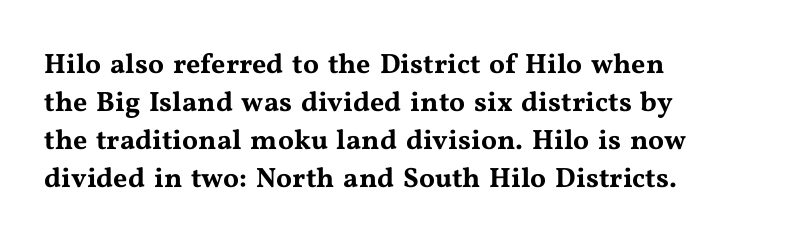
The type family on display is of the serif kind. Type without underlining. One glance says typical: line gaps are just what's usual. This sample uses an upright cut, with every glyph sitting square on the baseline.
